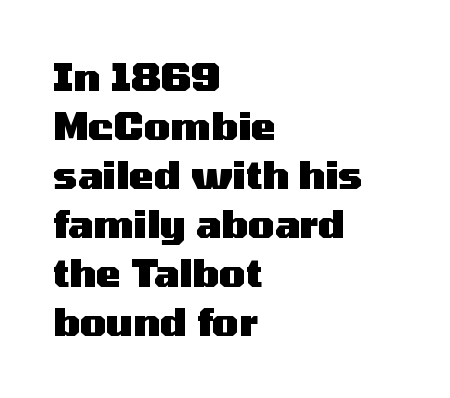
{"serif": "no", "italic": "no", "bold": "yes", "weight": "heavy", "width": "wide", "stroke_contrast": "medium", "x_height": "medium", "monospaced": "no", "underline": "no", "align": "left", "line_spacing": "normal", "line_spacing_ratio": 1.29, "letter_spacing": "normal", "letter_spacing_em": 0.0, "glyph_px": 38}
